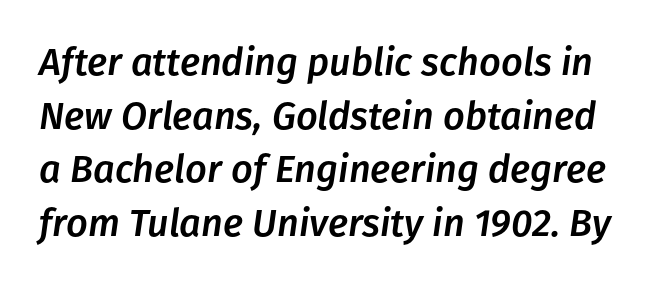
{"italic": "yes", "lean": "right", "slant_degrees": 8, "width": "normal", "stroke_contrast": "low", "x_height": "medium", "monospaced": "no", "underline": "no", "line_spacing": "normal", "line_spacing_ratio": 1.41, "letter_spacing": "normal", "letter_spacing_em": 0.0, "glyph_px": 38}
